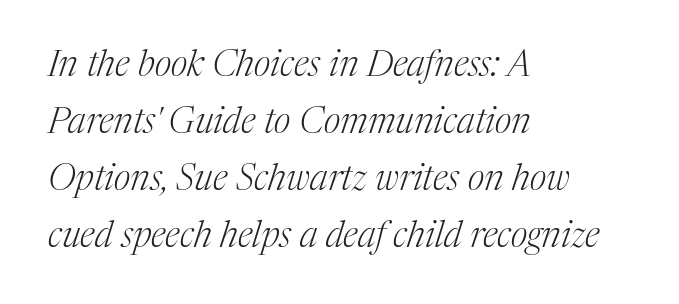
The image shows 36 px light serif type, italic (leaning right); set left-aligned, normal line spacing (1.58x), normal letter spacing, not underlined; medium stroke contrast and a medium x-height.
